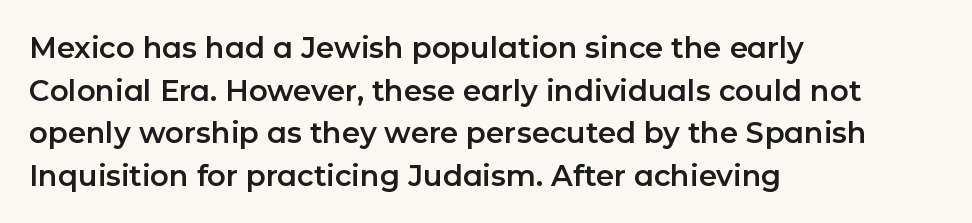
{"serif": "no", "italic": "no", "width": "normal", "stroke_contrast": "low", "x_height": "medium", "monospaced": "no", "underline": "no", "align": "left", "line_spacing": "normal", "line_spacing_ratio": 1.47, "letter_spacing": "normal", "letter_spacing_em": 0.0, "glyph_px": 29}
